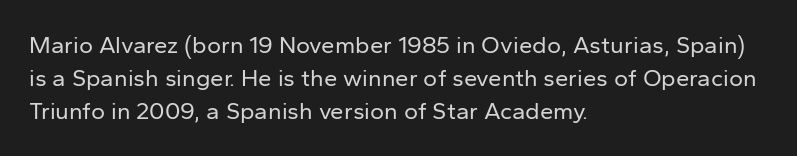
The image shows 24 px text type, upright; set left-aligned, normal line spacing (1.38x), normal letter spacing, not underlined.
